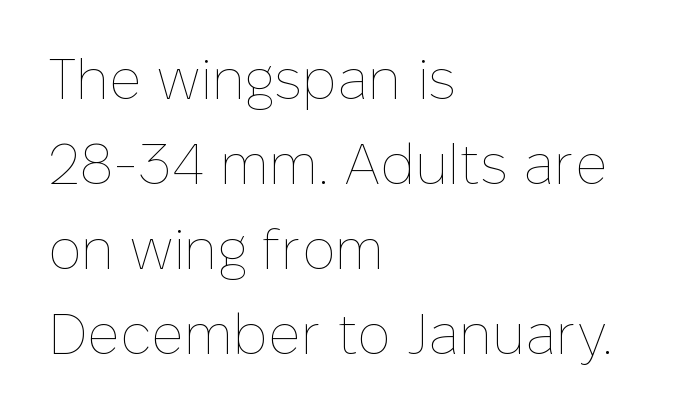
{"italic": "no", "bold": "no", "weight": "thin", "width": "normal", "stroke_contrast": "low", "x_height": "medium", "monospaced": "no", "underline": "no", "align": "left", "line_spacing": "normal", "line_spacing_ratio": 1.52, "letter_spacing": "normal", "letter_spacing_em": 0.0, "glyph_px": 56}
